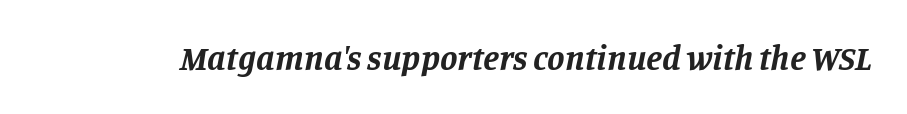
{"serif": "yes", "italic": "yes", "lean": "right", "slant_degrees": 11, "bold": "yes", "weight": "bold", "width": "normal", "stroke_contrast": "low", "x_height": "large", "monospaced": "no", "underline": "no", "letter_spacing": "normal", "letter_spacing_em": 0.0, "glyph_px": 35}
